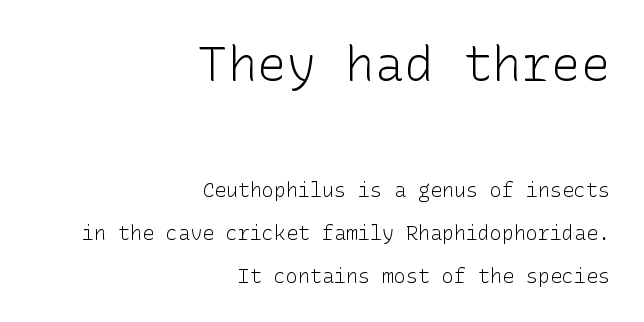
The image shows 49 px light sans-serif type, upright; set right-aligned, loose line spacing (2.14x), normal letter spacing, not underlined; the first (top) block is 2.45x larger; low stroke contrast and a medium x-height.
